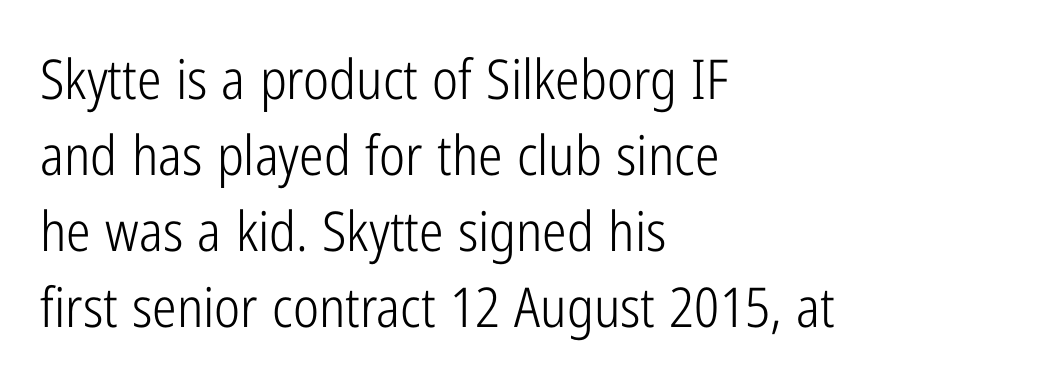
Q: Is the text bold? A: No.
Q: Is the text italic (slanted)? A: No, it is upright.
Q: Is the typeface a serif or a sans-serif typeface? A: Sans-serif.
Q: Is the text underlined? A: No.
Q: How is the paragraph aligned? A: Left-aligned.
Q: Is the spacing between letters normal or unusually wide? A: Normal.
Q: Is the spacing between lines tight, normal or loose? A: Normal.
Q: Width (condensed, normal, or wide)? A: Condensed.
Q: Stroke contrast? A: Low.
Q: x-height? A: Medium.
Q: Monospaced? A: No.
